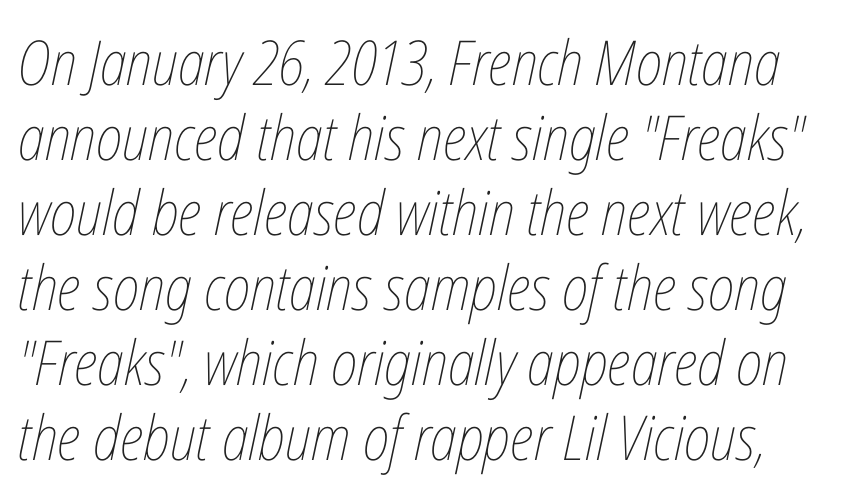
{"italic": "yes", "lean": "right", "slant_degrees": 12, "bold": "no", "weight": "thin", "width": "condensed", "stroke_contrast": "low", "x_height": "medium", "monospaced": "no", "underline": "no", "line_spacing_ratio": 1.21, "letter_spacing": "normal", "letter_spacing_em": 0.0, "glyph_px": 62}
